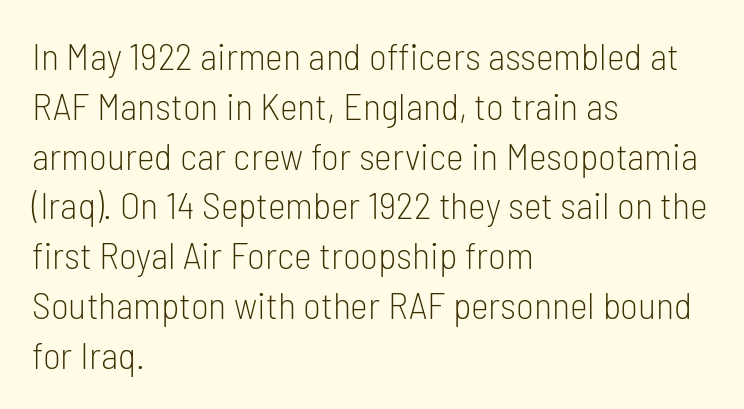
The image shows 38 px light, condensed sans-serif type, upright; set left-aligned, normal line spacing (1.31x), normal letter spacing, not underlined; low stroke contrast and a medium x-height.
